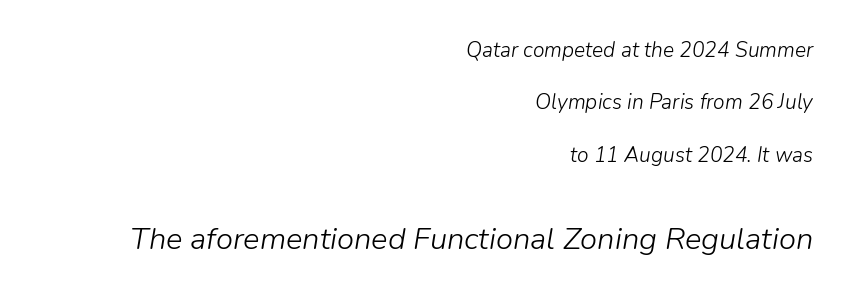
{"italic": "yes", "lean": "right", "slant_degrees": 9, "bold": "no", "weight": "light", "width": "normal", "stroke_contrast": "low", "x_height": "medium", "monospaced": "no", "underline": "no", "align": "right", "line_spacing": "loose", "line_spacing_ratio": 2.49, "letter_spacing": "normal", "letter_spacing_em": 0.0, "larger_block": "second", "size_ratio": 1.48, "glyph_px": 31}
